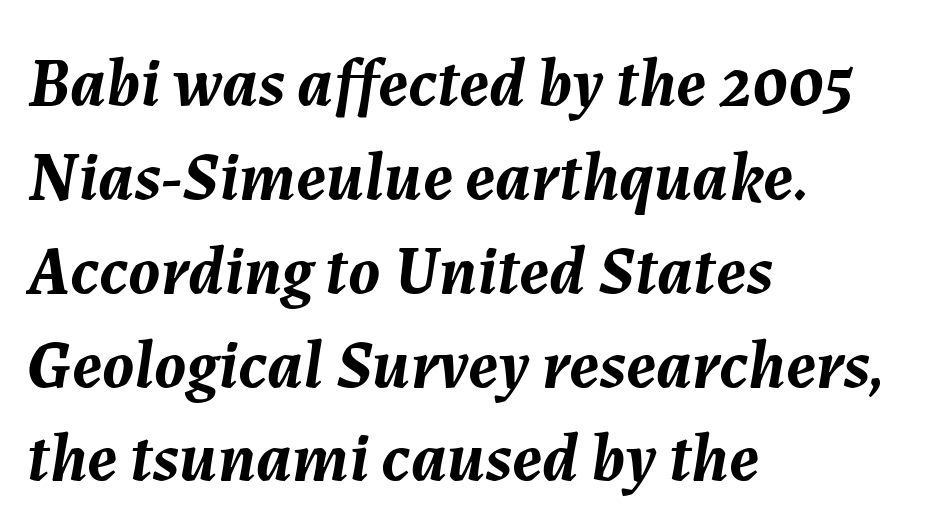
Q: Is the text bold? A: Yes.
Q: Is the text italic (slanted)? A: Yes, it leans right by about 7 degrees.
Q: Is the text underlined? A: No.
Q: How is the paragraph aligned? A: Left-aligned.
Q: Is the spacing between letters normal or unusually wide? A: Normal.
Q: Is the spacing between lines tight, normal or loose? A: Normal.
Q: Width (condensed, normal, or wide)? A: Normal.
Q: Stroke contrast? A: Medium.
Q: x-height? A: Medium.
Q: Monospaced? A: No.
